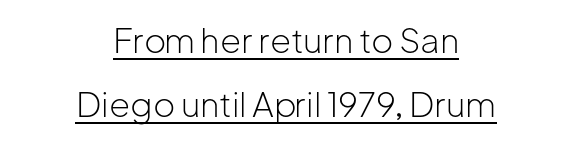
Q: Is the text bold? A: No.
Q: Is the text italic (slanted)? A: No, it is upright.
Q: Is the typeface a serif or a sans-serif typeface? A: Sans-serif.
Q: Is the text underlined? A: Yes.
Q: How is the paragraph aligned? A: Centered.
Q: Is the spacing between letters normal or unusually wide? A: Normal.
Q: Width (condensed, normal, or wide)? A: Normal.
Q: Stroke contrast? A: Low.
Q: x-height? A: Medium.
Q: Monospaced? A: No.
